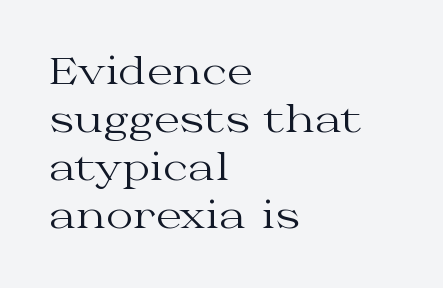
{"serif": "yes", "italic": "no", "bold": "no", "weight": "regular", "width": "wide", "stroke_contrast": "medium", "x_height": "medium", "monospaced": "no", "underline": "no", "align": "left", "line_spacing": "normal", "line_spacing_ratio": 1.3, "letter_spacing": "normal", "letter_spacing_em": 0.0, "glyph_px": 37}
